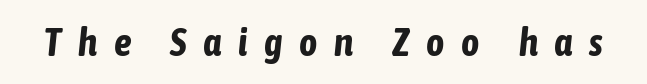
{"italic": "yes", "lean": "right", "slant_degrees": 6, "bold": "yes", "weight": "bold", "width": "condensed", "stroke_contrast": "low", "x_height": "medium", "monospaced": "no", "underline": "no", "letter_spacing": "wide", "letter_spacing_em": 0.43, "glyph_px": 39}
